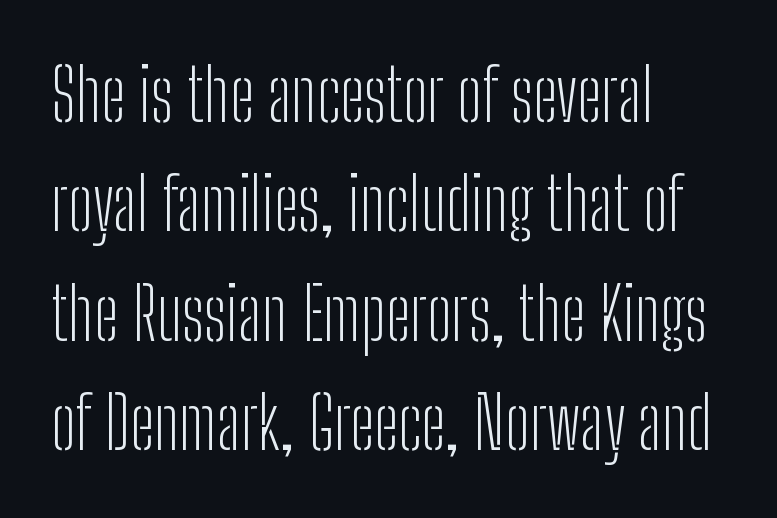
The image shows 72 px light, condensed sans-serif type, upright; set left-aligned, normal line spacing (1.52x), normal letter spacing, not underlined; low stroke contrast and a medium x-height.
